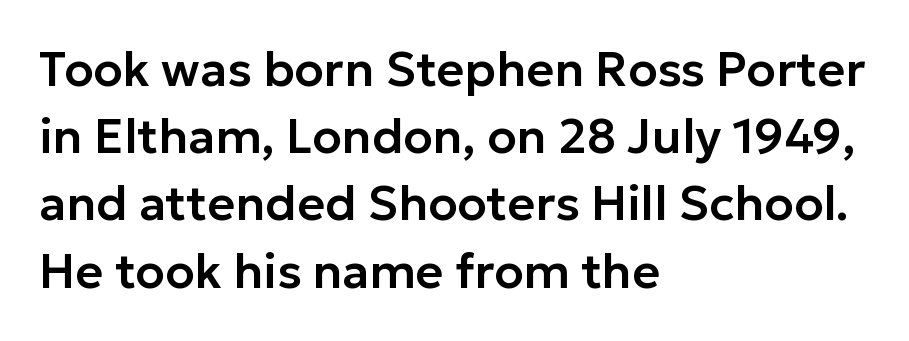
Q: Is the text italic (slanted)? A: No, it is upright.
Q: Is the typeface a serif or a sans-serif typeface? A: Sans-serif.
Q: Is the text underlined? A: No.
Q: How is the paragraph aligned? A: Left-aligned.
Q: Is the spacing between letters normal or unusually wide? A: Normal.
Q: Is the spacing between lines tight, normal or loose? A: Normal.
Q: Width (condensed, normal, or wide)? A: Normal.
Q: Stroke contrast? A: Low.
Q: x-height? A: Medium.
Q: Monospaced? A: No.
